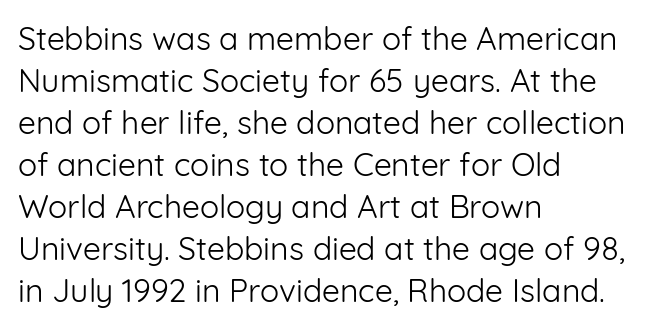
Q: Is the text bold? A: No.
Q: Is the text italic (slanted)? A: No, it is upright.
Q: Is the typeface a serif or a sans-serif typeface? A: Sans-serif.
Q: Is the text underlined? A: No.
Q: How is the paragraph aligned? A: Left-aligned.
Q: Is the spacing between letters normal or unusually wide? A: Normal.
Q: Is the spacing between lines tight, normal or loose? A: Normal.
Q: Width (condensed, normal, or wide)? A: Normal.
Q: Stroke contrast? A: Low.
Q: x-height? A: Medium.
Q: Monospaced? A: No.
